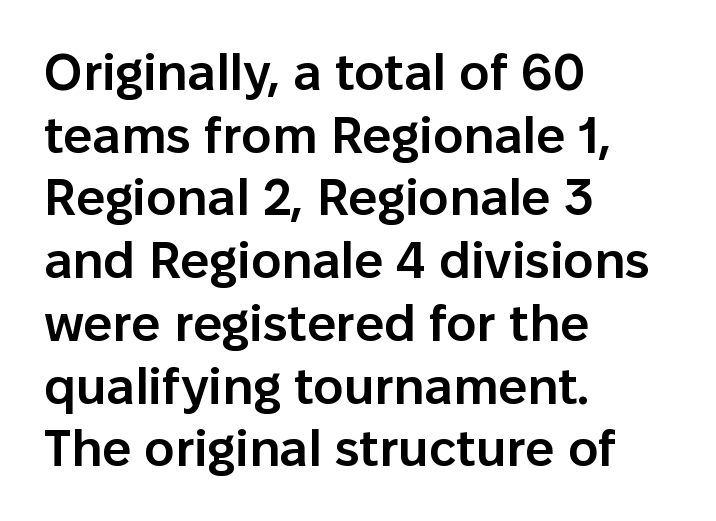
Caption: standard tracking, unaltered. The passage shown is typed in a proportional face where columns would drift. Just letters on the line, the space beneath them empty. The typeface chosen for these lines omits serifs. Compared with a centered layout, this one pins lines to the left instead. The font is running at a semibold setting, under full bold.
